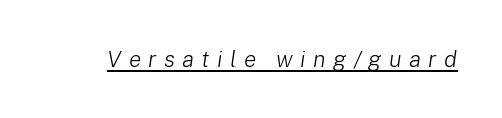
The image shows 23 px text type, italic (leaning right); set unusually wide letter spacing (+0.32 em), underlined.
